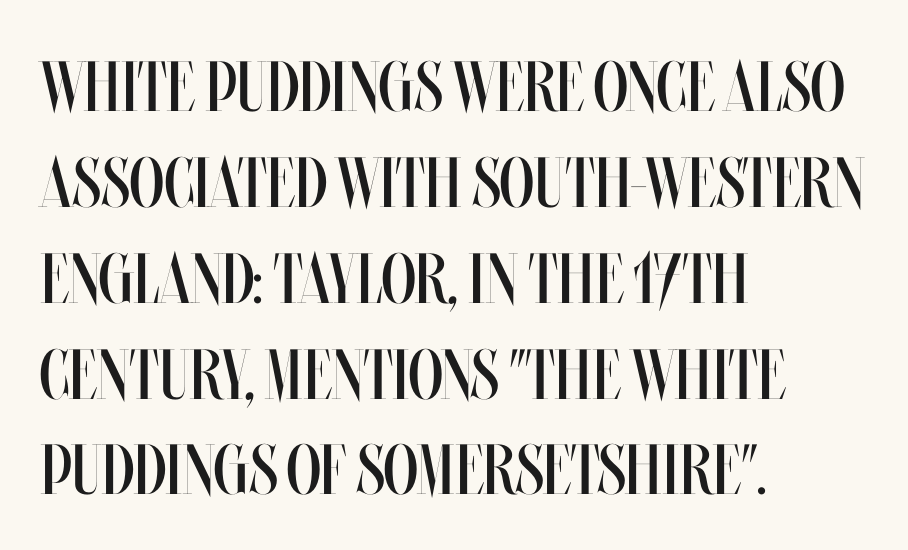
The image shows 71 px regular-weight, condensed type, upright; set left-aligned, normal line spacing (1.35x), normal letter spacing, not underlined; medium stroke contrast and a large x-height.
